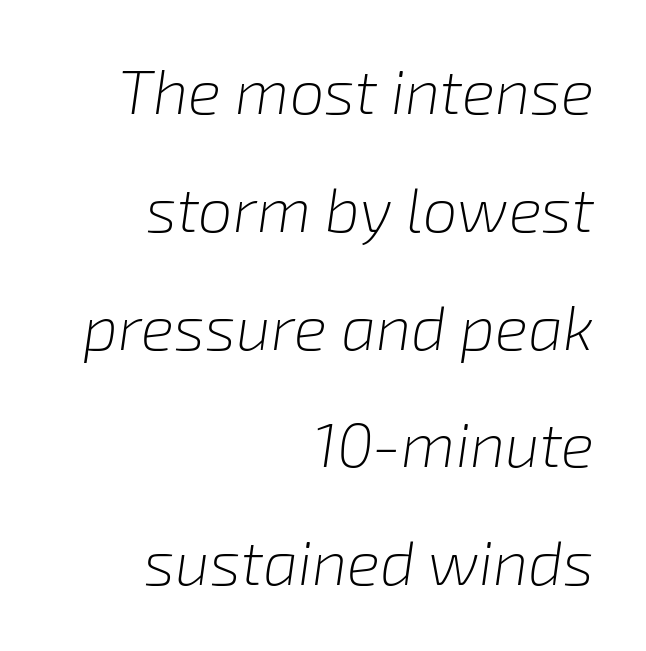
This block would shrink considerably if given ordinary leading; it's expanded now. Standard letterfit; no display-style spreading of the glyphs. The space directly below the letters is spotless. A student would call this right alignment; a typographer would say flush right, rag left. This reads as an unemphasized weight, regular at the heaviest. Designer's note — italics engaged.
